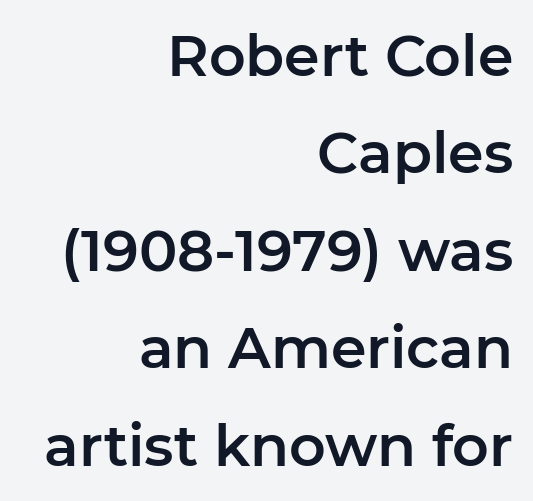
{"serif": "no", "italic": "no", "width": "normal", "stroke_contrast": "low", "x_height": "medium", "monospaced": "no", "underline": "no", "align": "right", "line_spacing_ratio": 1.71, "letter_spacing": "normal", "letter_spacing_em": 0.0, "glyph_px": 57}
